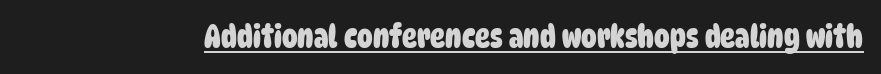
Font category for this specimen: sans-serif. The passage shown is typed in a proportional face where columns would drift. The rendering keeps characters at their native spacing. Underlining? Definitely there.
